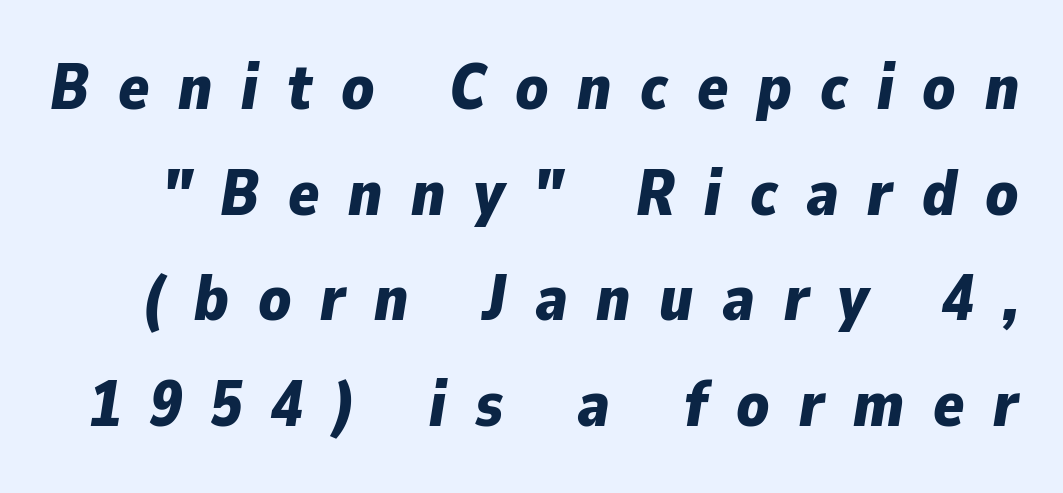
Q: Is the text bold? A: Yes.
Q: Is the text italic (slanted)? A: Yes, it leans right by about 9 degrees.
Q: Is the text underlined? A: No.
Q: Is the spacing between letters normal or unusually wide? A: Unusually wide.
Q: Is the spacing between lines tight, normal or loose? A: Normal.
Q: Width (condensed, normal, or wide)? A: Normal.
Q: Stroke contrast? A: Low.
Q: x-height? A: Medium.
Q: Monospaced? A: No.
